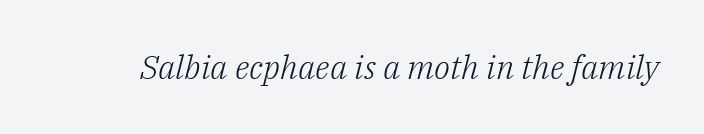
The image shows 33 px light serif type, italic (leaning right); set normal letter spacing, not underlined; low stroke contrast and a medium x-height.
